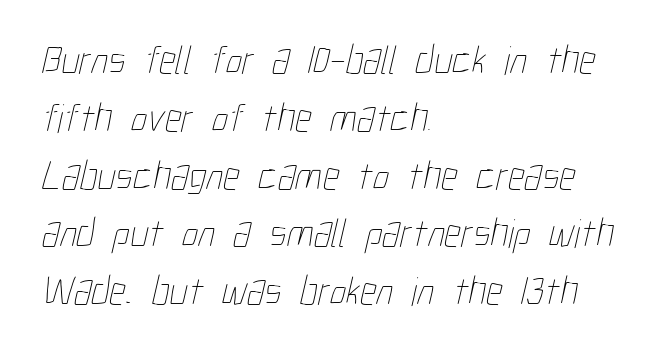
The image shows 41 px thin, condensed type; set left-aligned, normal line spacing (1.41x), normal letter spacing, not underlined; low stroke contrast and a medium x-height.
